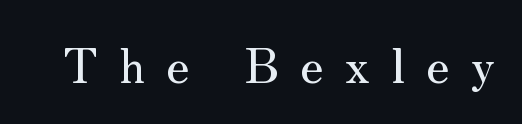
{"serif": "yes", "italic": "no", "width": "normal", "stroke_contrast": "medium", "x_height": "small", "monospaced": "no", "underline": "no", "letter_spacing": "wide", "letter_spacing_em": 0.44, "glyph_px": 48}
